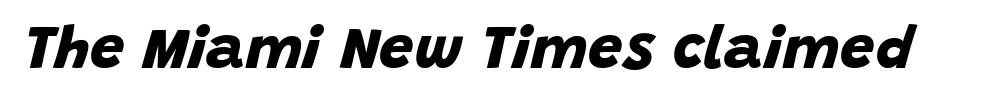
{"serif": "no", "bold": "yes", "weight": "bold", "width": "normal", "stroke_contrast": "low", "x_height": "large", "monospaced": "no", "underline": "no", "letter_spacing": "normal", "letter_spacing_em": 0.0, "glyph_px": 61}
